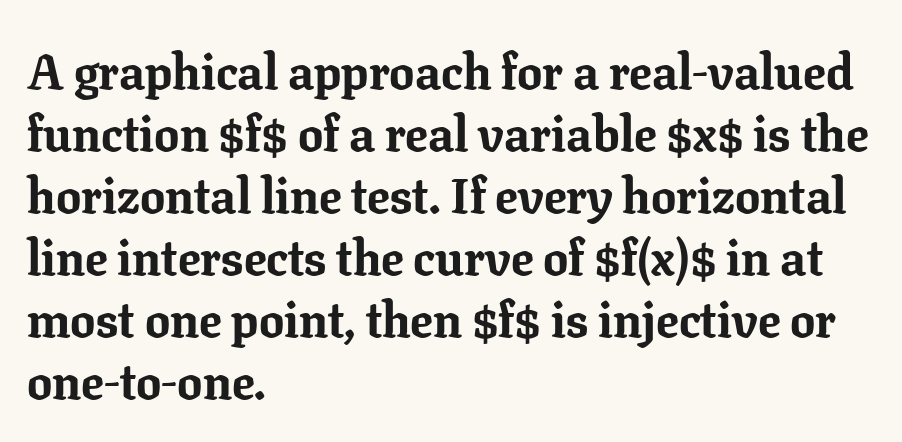
The image shows 50 px bold serif type, upright; set left-aligned, line spacing 1.24x, normal letter spacing, not underlined; low stroke contrast and a medium x-height.
